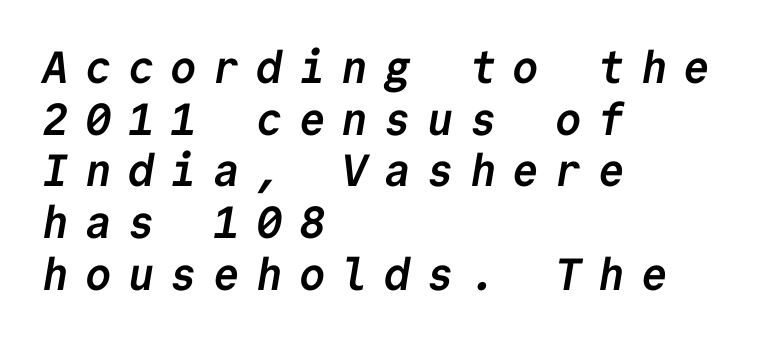
Do the characters align in a grid? Yes, the font is monospaced. Students, observe: this is what under-led, compact text looks like. Does the copy run flush right? No — it runs flush left. Short note: letters widely spaced.
